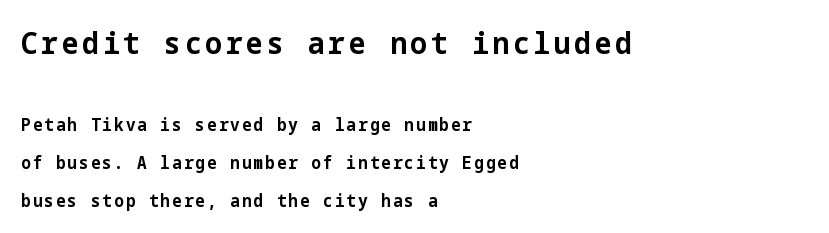
These two chunks differ in scale, with the top chunk taking the larger measure. These lines are set flush left with a ragged right edge. Thick stems and heavy bowls — unmistakably bold. The type sits square on the baseline with zero lean. These lines stand farther apart than default settings would place them.
